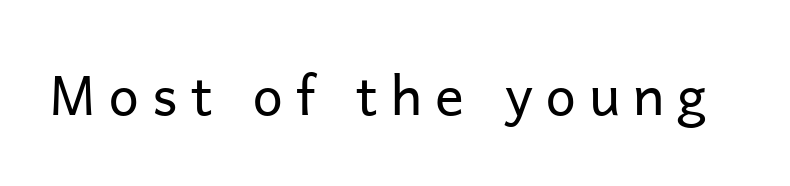
Q: Is the text bold? A: No.
Q: Is the text italic (slanted)? A: No, it is upright.
Q: Is the typeface a serif or a sans-serif typeface? A: Sans-serif.
Q: Is the text underlined? A: No.
Q: Is the spacing between letters normal or unusually wide? A: Unusually wide.
Q: Width (condensed, normal, or wide)? A: Normal.
Q: Stroke contrast? A: Low.
Q: x-height? A: Medium.
Q: Monospaced? A: No.
